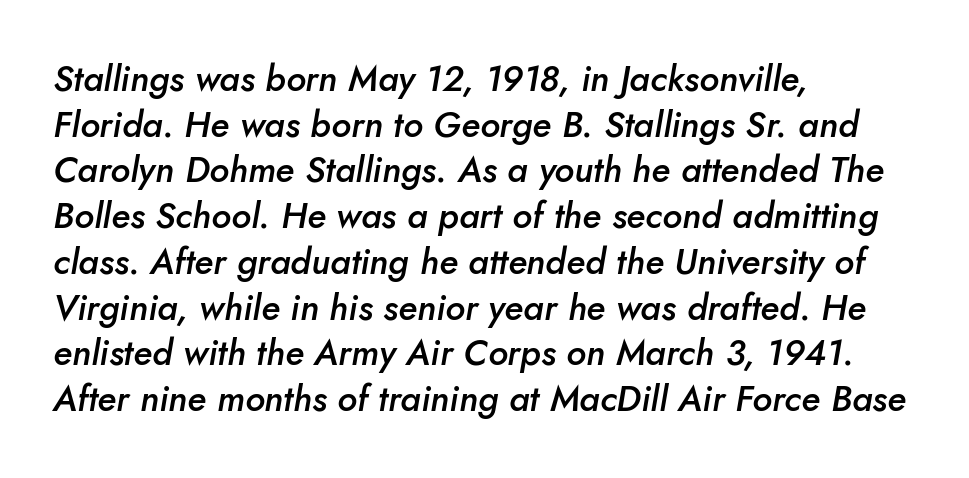
{"italic": "yes", "lean": "right", "slant_degrees": 10, "bold": "semi", "weight": "semibold", "width": "normal", "stroke_contrast": "low", "x_height": "small", "monospaced": "no", "underline": "no", "align": "left", "line_spacing": "normal", "line_spacing_ratio": 1.27, "letter_spacing": "normal", "letter_spacing_em": 0.0, "glyph_px": 36}
